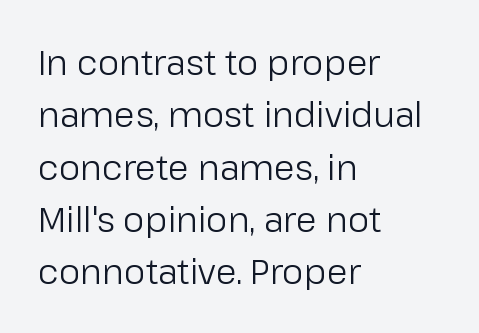
The image shows 34 px regular-weight sans-serif type, upright; set left-aligned, normal line spacing (1.54x), normal letter spacing, not underlined; low stroke contrast and a medium x-height.
